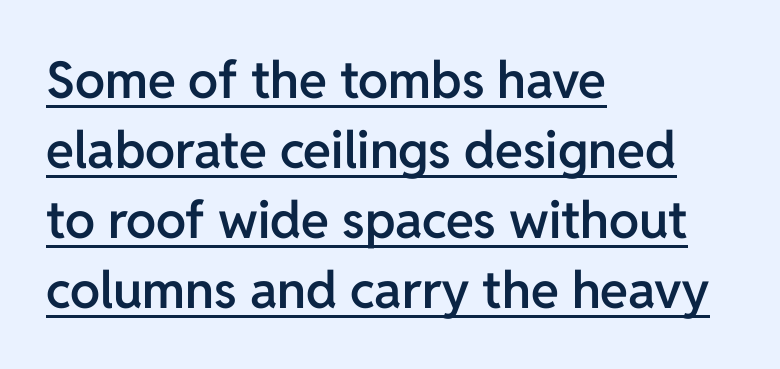
The image shows 51 px semibold sans-serif type, upright; set left-aligned, normal line spacing (1.37x), normal letter spacing, underlined; low stroke contrast and a medium x-height.
